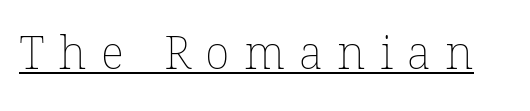
These lines are rendered in a variable-pitch font. Glyph-to-glyph distance is far greater than everyday printed text. The rendering uses the underline text-decoration. A quiet, ordinary-to-light weight characterises the typeface.
